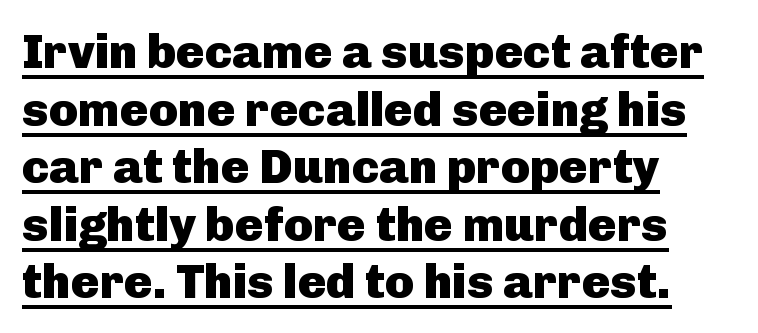
{"serif": "no", "italic": "no", "bold": "yes", "weight": "heavy", "width": "normal", "stroke_contrast": "low", "x_height": "medium", "monospaced": "no", "underline": "yes", "align": "left", "line_spacing_ratio": 1.2, "letter_spacing": "normal", "letter_spacing_em": 0.0, "glyph_px": 48}
